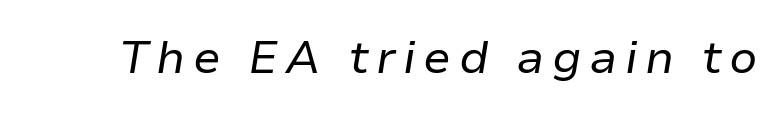
A typesetter would call this proportional, since set widths differ per character. Italic: yes, the glyphs are oblique. The face looks like a standard text weight, possibly lighter. Quick note: underline off.
